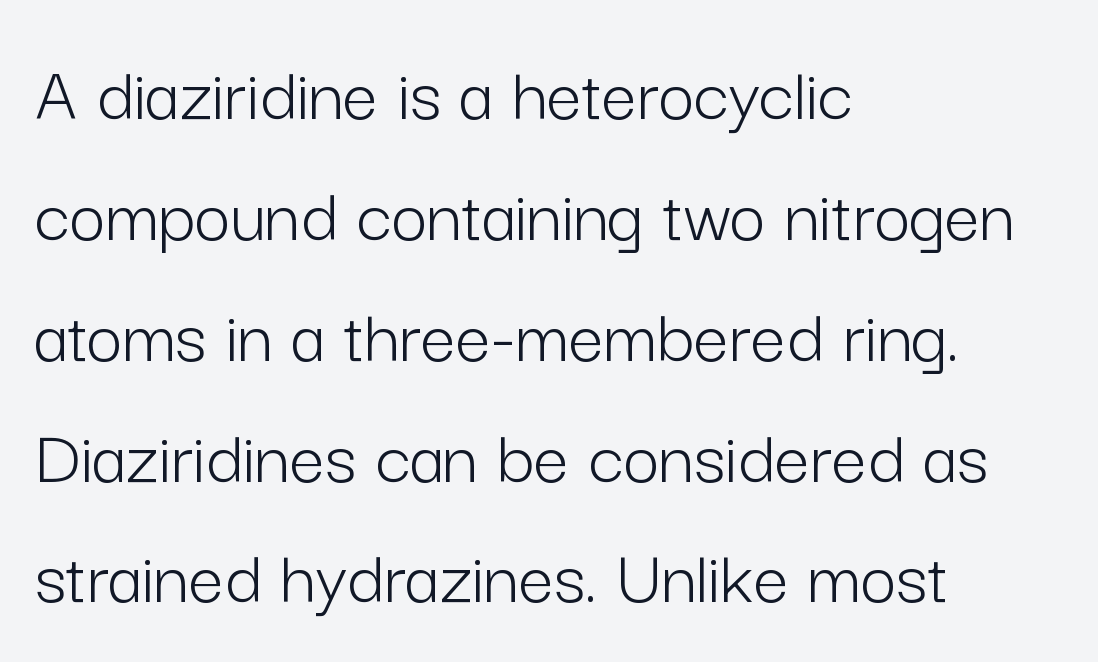
Q: Is the text bold? A: No.
Q: Is the text italic (slanted)? A: No, it is upright.
Q: Is the typeface a serif or a sans-serif typeface? A: Sans-serif.
Q: Is the text underlined? A: No.
Q: How is the paragraph aligned? A: Left-aligned.
Q: Is the spacing between letters normal or unusually wide? A: Normal.
Q: Is the spacing between lines tight, normal or loose? A: Normal.
Q: Width (condensed, normal, or wide)? A: Normal.
Q: Stroke contrast? A: Low.
Q: x-height? A: Medium.
Q: Monospaced? A: No.
